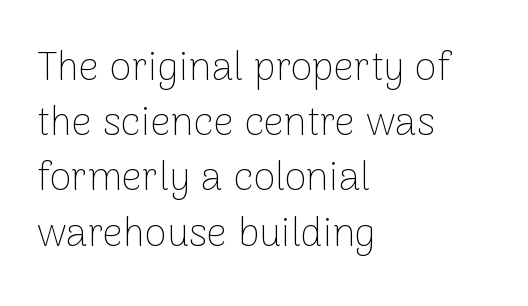
Q: Is the text bold? A: No.
Q: Is the text italic (slanted)? A: No, it is upright.
Q: Is the typeface a serif or a sans-serif typeface? A: Sans-serif.
Q: Is the text underlined? A: No.
Q: How is the paragraph aligned? A: Left-aligned.
Q: Is the spacing between letters normal or unusually wide? A: Normal.
Q: Is the spacing between lines tight, normal or loose? A: Normal.
Q: Width (condensed, normal, or wide)? A: Normal.
Q: Stroke contrast? A: Low.
Q: x-height? A: Medium.
Q: Monospaced? A: No.
